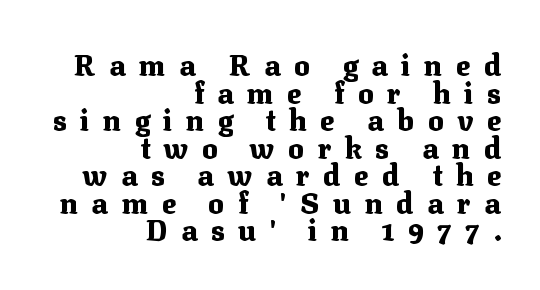
{"serif": "yes", "italic": "no", "bold": "yes", "weight": "heavy", "width": "normal", "stroke_contrast": "medium", "x_height": "medium", "monospaced": "no", "underline": "no", "align": "right", "line_spacing": "tight", "line_spacing_ratio": 0.95, "letter_spacing": "wide", "letter_spacing_em": 0.47, "glyph_px": 29}
